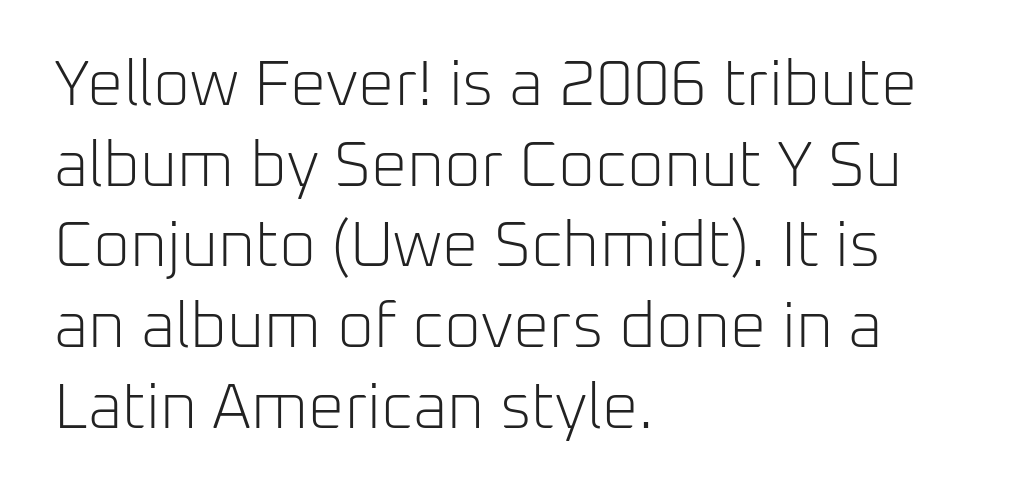
{"serif": "no", "italic": "no", "bold": "no", "weight": "light", "width": "normal", "stroke_contrast": "low", "x_height": "medium", "monospaced": "no", "underline": "no", "align": "left", "line_spacing": "normal", "line_spacing_ratio": 1.26, "letter_spacing": "normal", "letter_spacing_em": 0.0, "glyph_px": 64}
